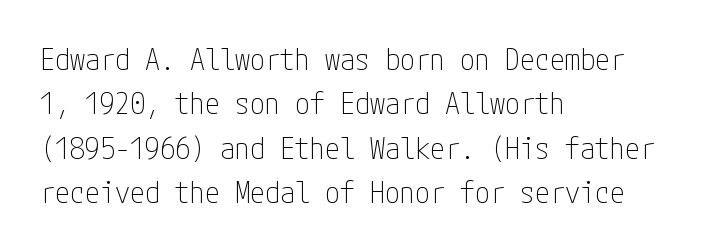
Descender tails drop into unmarked territory. Is there much room between lines? A standard amount, neither cramped nor airy. This is not heavy type; no bold has been used. The passage is arranged the way most books set body copy — flush left.
